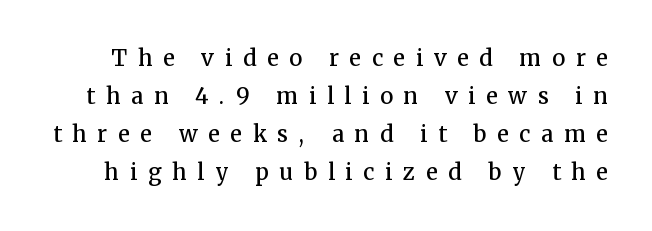
The letters are spread apart with noticeably loose tracking. Does the weight exceed regular? Yes, but only to semibold. A clean baseline with only descenders dipping below it. Tall strokes in this sample are plumb rather than angled.
